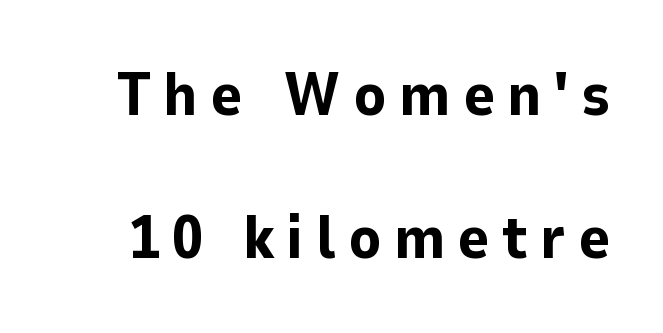
When letters stand straight like this, we call the style roman or upright. Plenty of ink on the page — the face is bold. Has an underline been added? It has not. Spacing verdict: proportional, widths tailored to each character. The letters are spread apart with noticeably loose tracking. The space between consecutive lines is lavish.
